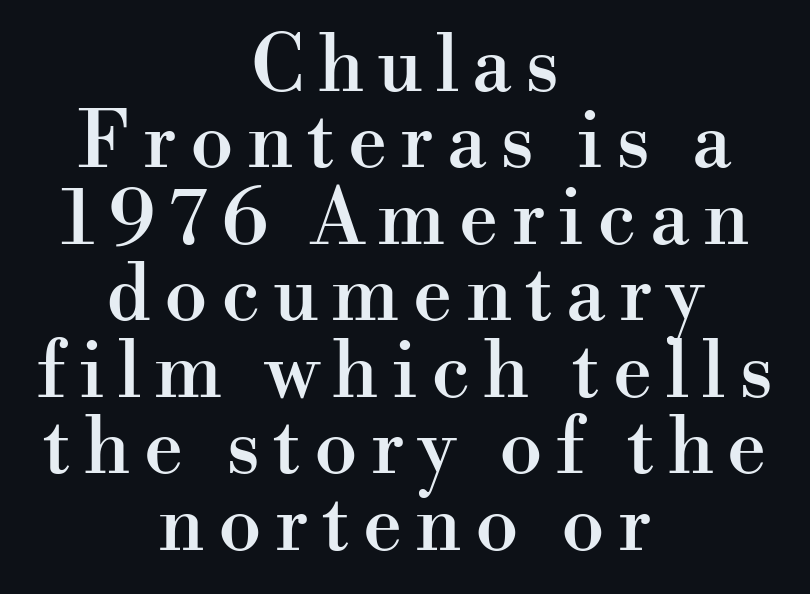
The image shows 78 px serif type, upright; set centered, tight line spacing (0.98x), not underlined; high stroke contrast and a small x-height.
